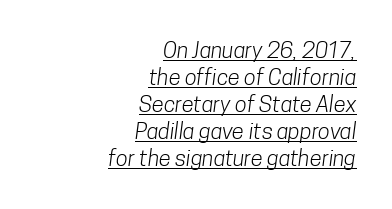
In designer terms, the underline attribute is active on this setting. What stands out about the letter spacing? Nothing — it is the standard amount. If you drew a ruler down the right edge, every line would touch it. No letter is thick-stroked: the sample isn't bold.
